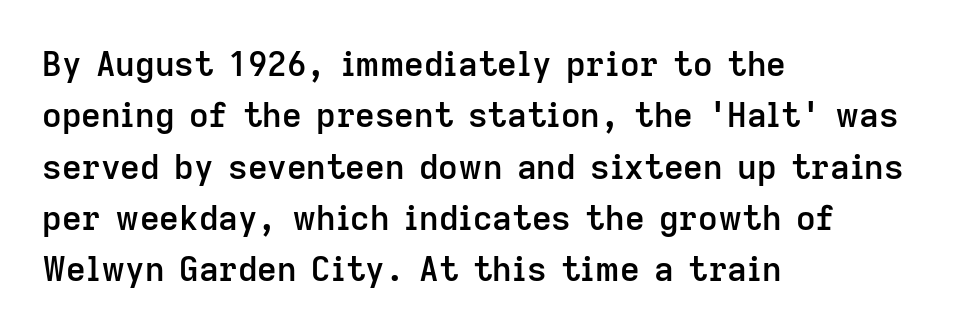
You could not count columns in this text — the font is proportionally spaced. The foot of each line stays bare and open. Inter-character spacing is left at the font's built-in metrics. Style check: upright. These words are printed semibold, heavier than regular yet not bold. A typesetter would call this leading conventional body-copy spacing.
